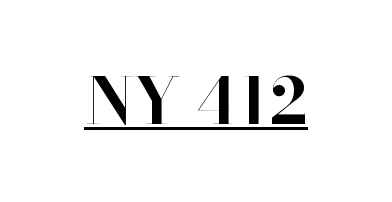
{"serif": "yes", "italic": "no", "bold": "yes", "weight": "bold", "width": "normal", "stroke_contrast": "high", "x_height": "small", "monospaced": "no", "underline": "yes", "letter_spacing": "normal", "letter_spacing_em": 0.0, "glyph_px": 64}
